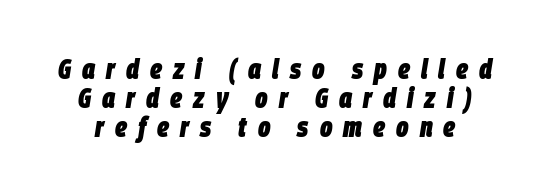
{"italic": "yes", "lean": "right", "slant_degrees": 9, "bold": "yes", "weight": "heavy", "width": "condensed", "stroke_contrast": "low", "x_height": "large", "monospaced": "no", "underline": "no", "line_spacing": "tight", "line_spacing_ratio": 1.0, "letter_spacing": "wide", "letter_spacing_em": 0.38, "glyph_px": 29}
